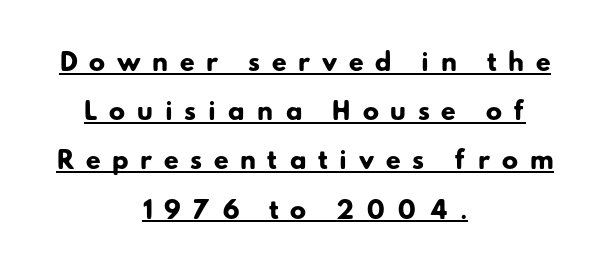
{"bold": "yes", "underline": "yes", "align": "center", "line_spacing": "loose", "line_spacing_ratio": 2.05, "letter_spacing": "wide", "letter_spacing_em": 0.49, "glyph_px": 24}
